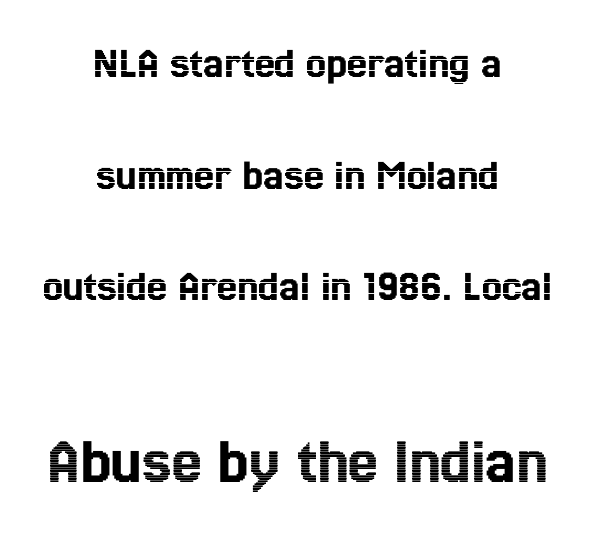
The string is rendered with underlining switched off. Glyph-to-glyph distance matches everyday printed text. Look at the glyph heights: the lower group is clearly the bigger setting. This sample trades compactness for vertical openness between lines. These lines were composed using upright roman letters. The rendering uses natural spacing where letterforms have individual widths.
